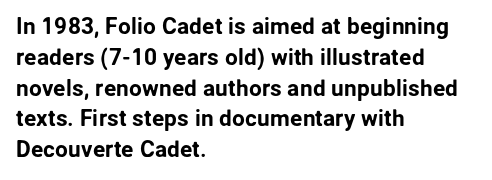
Q: Is the text italic (slanted)? A: No, it is upright.
Q: Is the text underlined? A: No.
Q: How is the paragraph aligned? A: Left-aligned.
Q: Is the spacing between letters normal or unusually wide? A: Normal.
Q: Is the spacing between lines tight, normal or loose? A: Normal.
